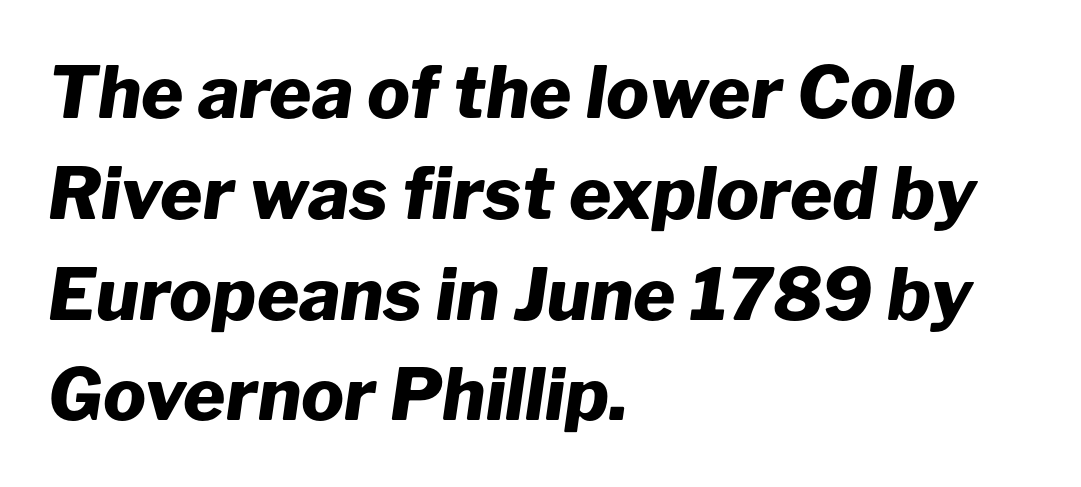
Q: Is the text bold? A: Yes.
Q: Is the text italic (slanted)? A: Yes, it leans right by about 8 degrees.
Q: Is the text underlined? A: No.
Q: How is the paragraph aligned? A: Left-aligned.
Q: Is the spacing between letters normal or unusually wide? A: Normal.
Q: Is the spacing between lines tight, normal or loose? A: Normal.
Q: Width (condensed, normal, or wide)? A: Normal.
Q: Stroke contrast? A: Low.
Q: x-height? A: Medium.
Q: Monospaced? A: No.
